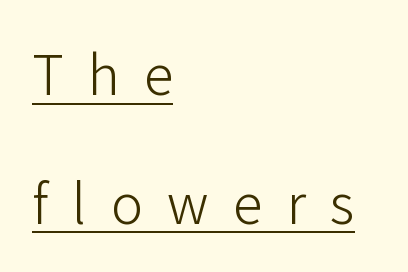
{"serif": "no", "italic": "no", "bold": "no", "weight": "light", "width": "normal", "stroke_contrast": "low", "x_height": "medium", "monospaced": "no", "underline": "yes", "align": "left", "line_spacing": "loose", "line_spacing_ratio": 2.38, "letter_spacing": "wide", "letter_spacing_em": 0.45, "glyph_px": 54}
